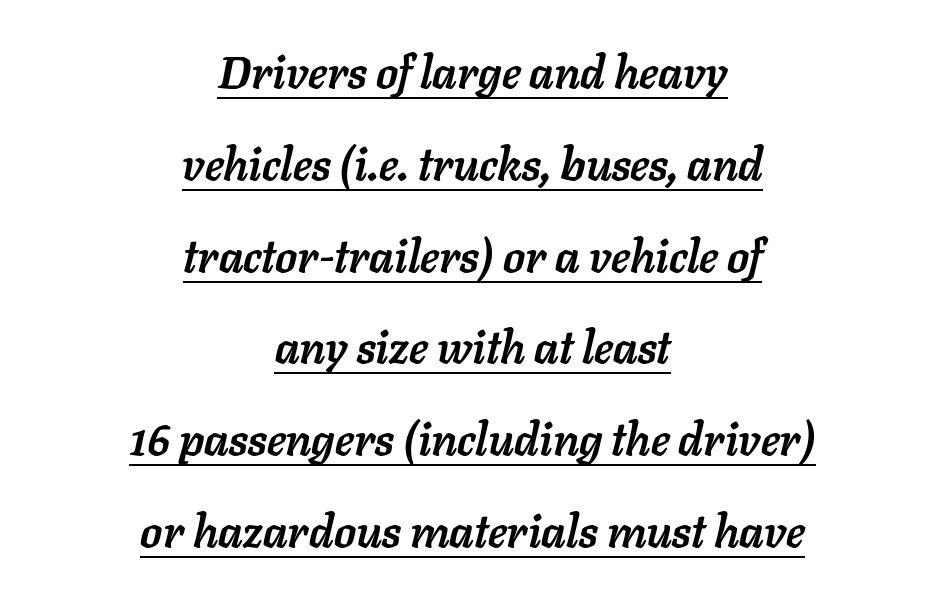
These lines are rendered in a variable-pitch font. Notice how the passage keeps no hard edge, just a central spine. It's the slanting kind of type. A full-strength bold gives these letters their thick strokes. In terms of leading, this rendering errs on the spacious side. The letters sit at their default tracking, neither squeezed nor spread.
